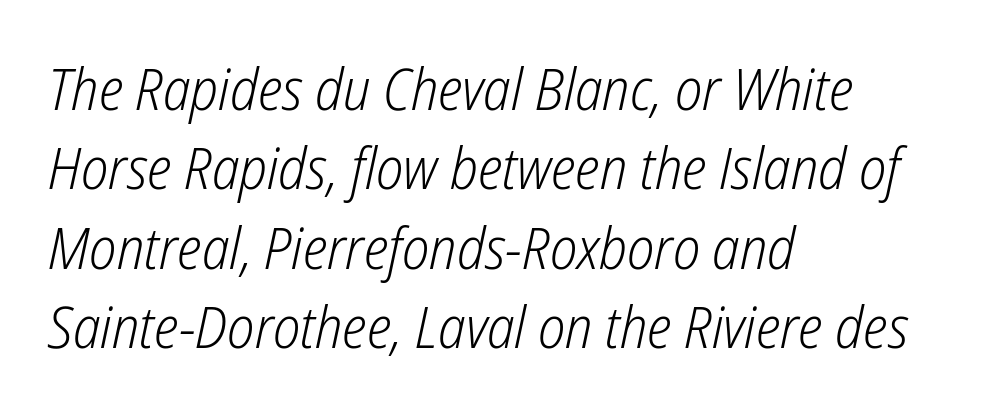
{"italic": "yes", "lean": "right", "slant_degrees": 12, "bold": "no", "weight": "light", "width": "condensed", "stroke_contrast": "low", "x_height": "medium", "monospaced": "no", "underline": "no", "align": "left", "line_spacing": "normal", "line_spacing_ratio": 1.37, "letter_spacing": "normal", "letter_spacing_em": 0.0, "glyph_px": 58}
